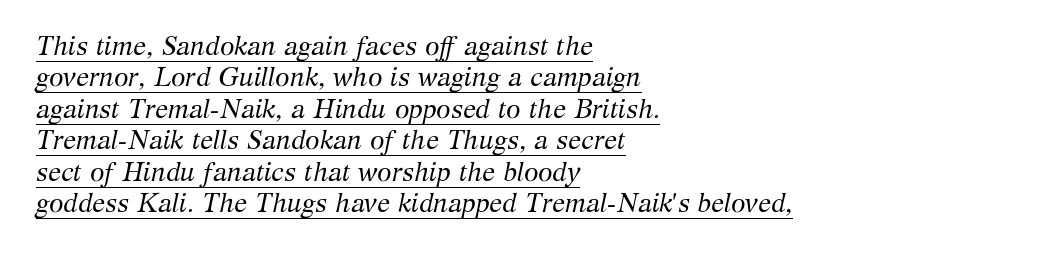
Q: Is the text bold? A: No.
Q: Is the text italic (slanted)? A: Yes, it leans right by about 12 degrees.
Q: Is the text underlined? A: Yes.
Q: How is the paragraph aligned? A: Left-aligned.
Q: Is the spacing between letters normal or unusually wide? A: Normal.
